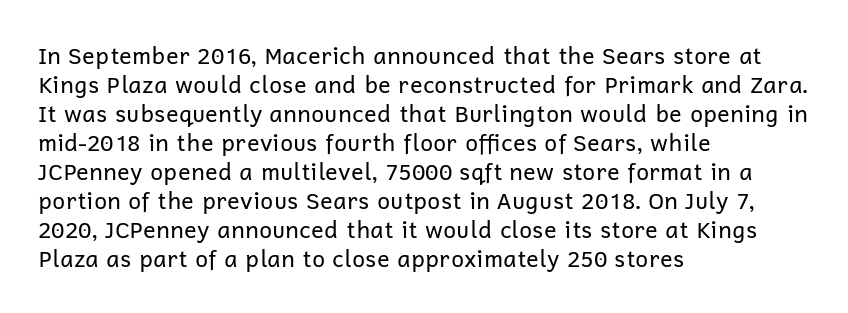
Q: Is the text bold? A: No.
Q: Is the text italic (slanted)? A: No, it is upright.
Q: Is the text underlined? A: No.
Q: How is the paragraph aligned? A: Left-aligned.
Q: Is the spacing between letters normal or unusually wide? A: Normal.
Q: Is the spacing between lines tight, normal or loose? A: Normal.
